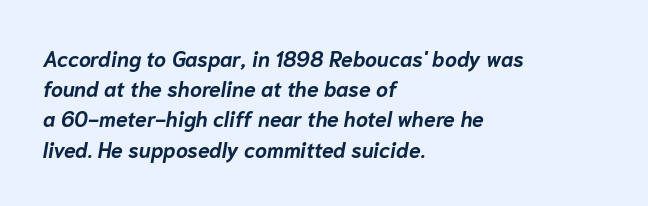
Yep, that's italic — everything's leaning. Each word holds together tightly as a unit, with standard inter-letter gaps. The baseline area is clear. Horizontal bands of white between lines are of average thickness. One-word summary of the alignment: left. Typographic density is high because the face is bold.
